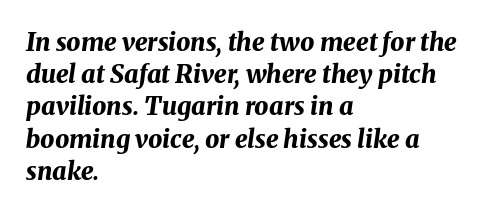
Q: Is the text bold? A: Yes.
Q: Is the text italic (slanted)? A: Yes, it leans right by about 8 degrees.
Q: Is the text underlined? A: No.
Q: How is the paragraph aligned? A: Left-aligned.
Q: Is the spacing between letters normal or unusually wide? A: Normal.
Q: Is the spacing between lines tight, normal or loose? A: Normal.
